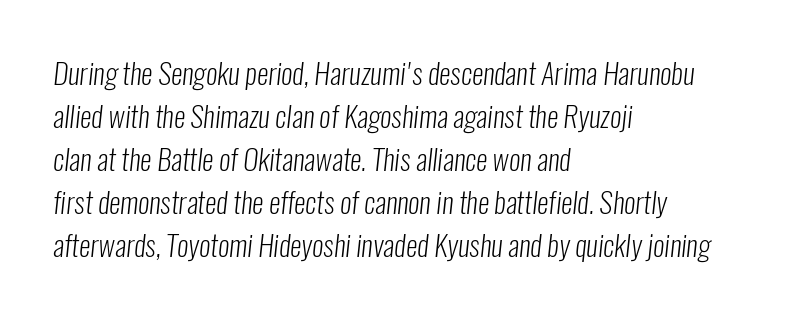
Line starts are locked; line ends wander. Looks like regular typesetting: each glyph gets only the width it needs. Each letter's strokes conclude bluntly, with no projecting serifs. Each row of text sits above clean, open space. Summary of vertical rhythm: regular, with standard interline spacing. Stroke thickness stays within the range of a standard reading face or lighter.
